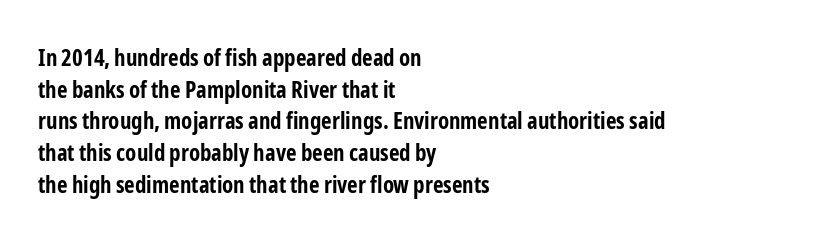
Q: Is the text bold? A: Yes.
Q: Is the text italic (slanted)? A: No, it is upright.
Q: Is the text underlined? A: No.
Q: How is the paragraph aligned? A: Left-aligned.
Q: Is the spacing between letters normal or unusually wide? A: Normal.
Q: Is the spacing between lines tight, normal or loose? A: Normal.
